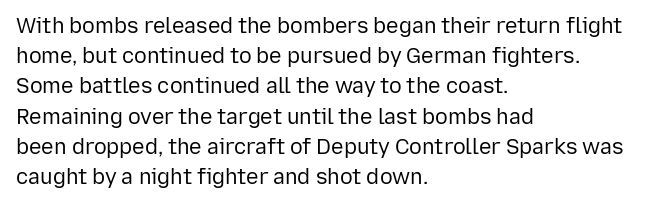
Regarding leading, the lines here are spaced in the standard way. Underline: absent. A classic flush-left, rag-right setting is used for this passage. Every character sits straight up, as roman type does.
